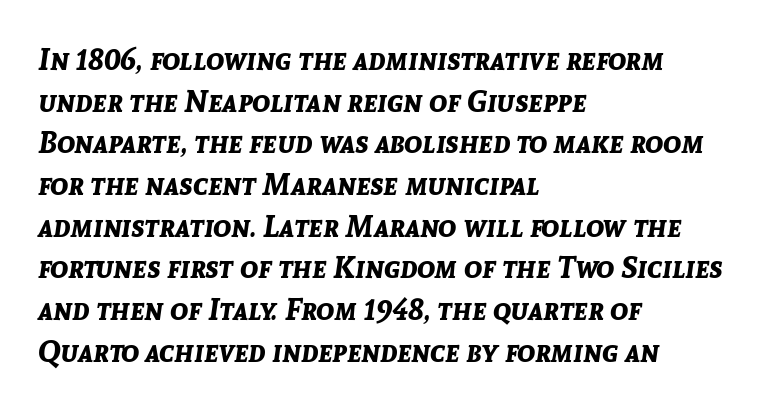
{"italic": "yes", "lean": "right", "slant_degrees": 8, "bold": "yes", "weight": "bold", "width": "normal", "stroke_contrast": "low", "x_height": "medium", "monospaced": "no", "underline": "no", "align": "left", "line_spacing": "normal", "line_spacing_ratio": 1.39, "letter_spacing": "normal", "letter_spacing_em": 0.0, "glyph_px": 30}
